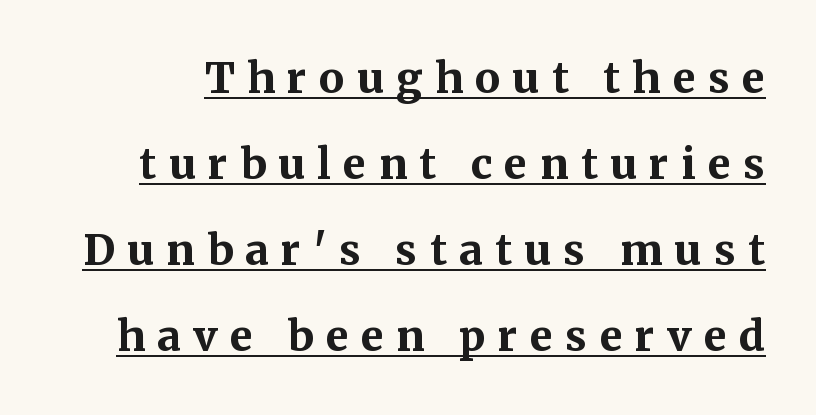
Q: Is the text bold? A: Yes.
Q: Is the text italic (slanted)? A: No, it is upright.
Q: Is the typeface a serif or a sans-serif typeface? A: Serif.
Q: Is the text underlined? A: Yes.
Q: Is the spacing between letters normal or unusually wide? A: Unusually wide.
Q: Is the spacing between lines tight, normal or loose? A: Loose.
Q: Width (condensed, normal, or wide)? A: Normal.
Q: Stroke contrast? A: Medium.
Q: x-height? A: Medium.
Q: Monospaced? A: No.
